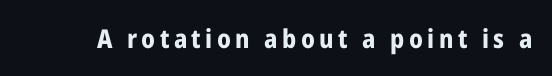
Q: Is the text bold? A: Yes.
Q: Is the text italic (slanted)? A: No, it is upright.
Q: Is the text underlined? A: No.
